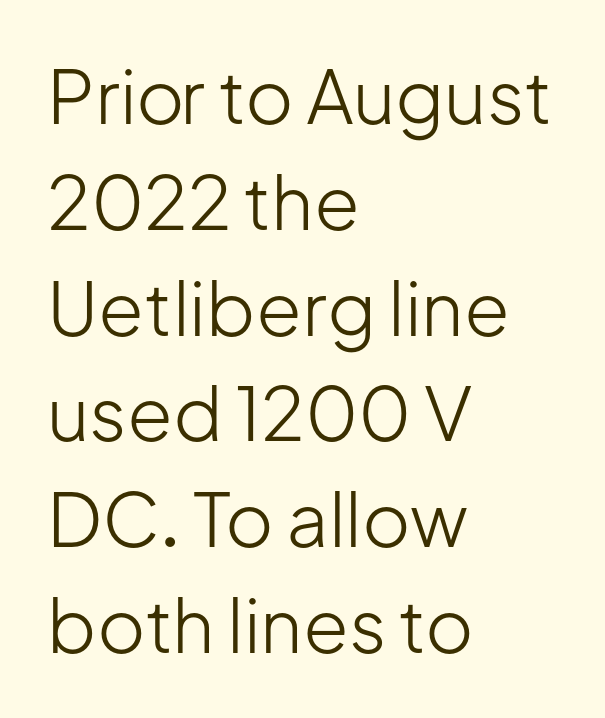
{"serif": "no", "italic": "no", "bold": "no", "weight": "light", "width": "normal", "stroke_contrast": "low", "x_height": "medium", "monospaced": "no", "underline": "no", "align": "left", "line_spacing": "normal", "line_spacing_ratio": 1.43, "letter_spacing": "normal", "letter_spacing_em": 0.0, "glyph_px": 74}
